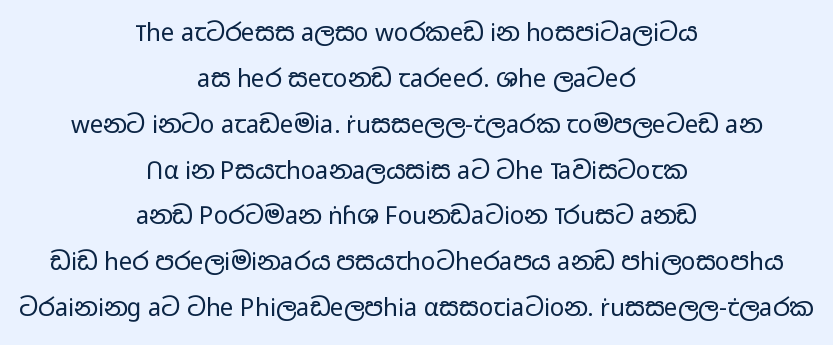
The image shows 24 px text type, upright; set centered, loose line spacing (1.91x), normal letter spacing, not underlined.
